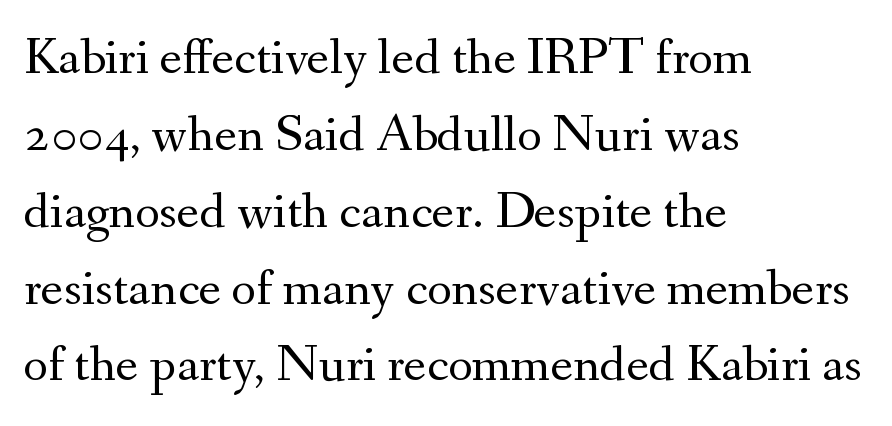
Q: Is the text bold? A: No.
Q: Is the text italic (slanted)? A: No, it is upright.
Q: Is the typeface a serif or a sans-serif typeface? A: Serif.
Q: Is the text underlined? A: No.
Q: How is the paragraph aligned? A: Left-aligned.
Q: Is the spacing between letters normal or unusually wide? A: Normal.
Q: Is the spacing between lines tight, normal or loose? A: Normal.
Q: Width (condensed, normal, or wide)? A: Normal.
Q: Stroke contrast? A: Medium.
Q: x-height? A: Small.
Q: Monospaced? A: No.
